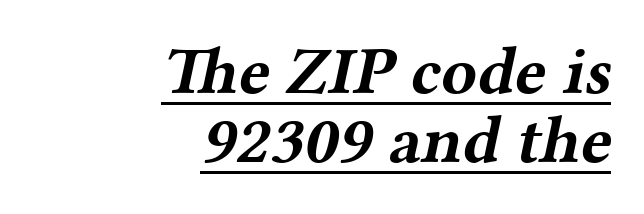
{"serif": "yes", "bold": "yes", "weight": "bold", "width": "wide", "stroke_contrast": "medium", "x_height": "medium", "monospaced": "no", "underline": "yes", "align": "right", "line_spacing": "tight", "line_spacing_ratio": 1.05, "letter_spacing": "normal", "letter_spacing_em": 0.0, "glyph_px": 66}
